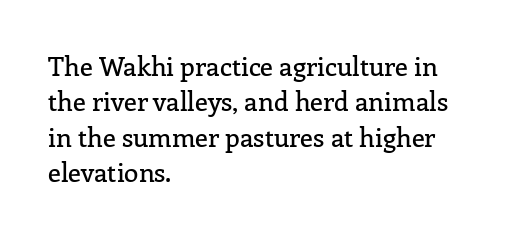
{"italic": "no", "underline": "no", "align": "left", "line_spacing": "normal", "line_spacing_ratio": 1.36, "letter_spacing": "normal", "letter_spacing_em": 0.0, "glyph_px": 26}
